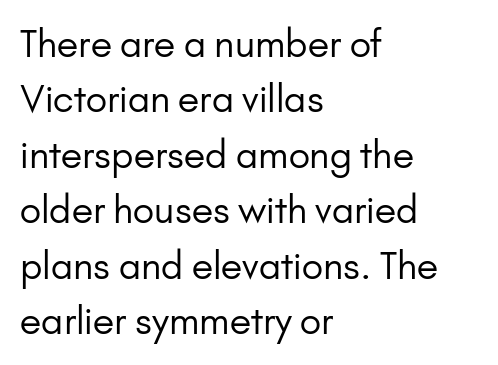
Q: Is the text bold? A: No.
Q: Is the text italic (slanted)? A: No, it is upright.
Q: Is the typeface a serif or a sans-serif typeface? A: Sans-serif.
Q: Is the text underlined? A: No.
Q: How is the paragraph aligned? A: Left-aligned.
Q: Is the spacing between letters normal or unusually wide? A: Normal.
Q: Is the spacing between lines tight, normal or loose? A: Normal.
Q: Width (condensed, normal, or wide)? A: Normal.
Q: Stroke contrast? A: Low.
Q: x-height? A: Small.
Q: Monospaced? A: No.
